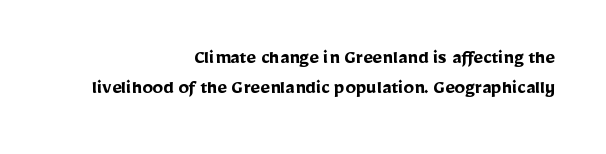
The image shows 21 px bold type, upright; set right-aligned, normal line spacing (1.41x), normal letter spacing, not underlined.
